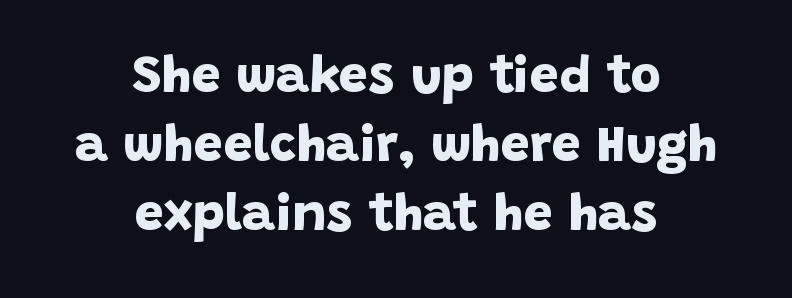
{"serif": "no", "bold": "yes", "weight": "bold", "width": "normal", "stroke_contrast": "low", "x_height": "large", "monospaced": "no", "underline": "no", "align": "center", "line_spacing": "normal", "line_spacing_ratio": 1.33, "letter_spacing": "normal", "letter_spacing_em": 0.0, "glyph_px": 52}
